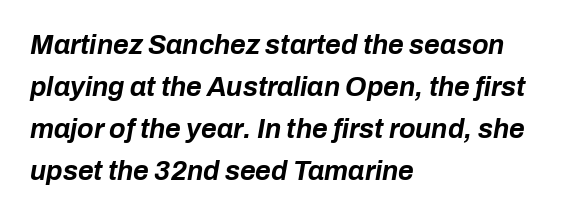
Q: Is the text bold? A: Yes.
Q: Is the text italic (slanted)? A: Yes, it leans right by about 10 degrees.
Q: Is the text underlined? A: No.
Q: How is the paragraph aligned? A: Left-aligned.
Q: Is the spacing between letters normal or unusually wide? A: Normal.
Q: Is the spacing between lines tight, normal or loose? A: Normal.
